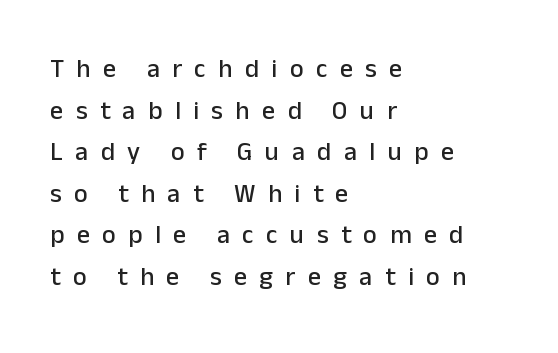
Q: Is the text italic (slanted)? A: No, it is upright.
Q: Is the text underlined? A: No.
Q: How is the paragraph aligned? A: Left-aligned.
Q: Is the spacing between letters normal or unusually wide? A: Unusually wide.
Q: Is the spacing between lines tight, normal or loose? A: Normal.
